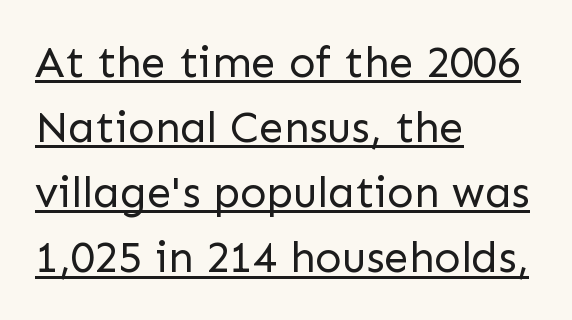
The image shows 44 px regular-weight sans-serif type, upright; set left-aligned, normal line spacing (1.48x), normal letter spacing, underlined; low stroke contrast and a medium x-height.
